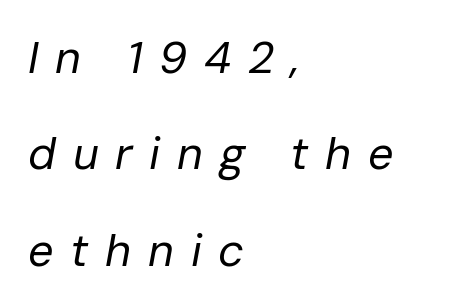
Q: Is the text bold? A: No.
Q: Is the text italic (slanted)? A: Yes, it leans right by about 10 degrees.
Q: Is the text underlined? A: No.
Q: How is the paragraph aligned? A: Left-aligned.
Q: Is the spacing between letters normal or unusually wide? A: Unusually wide.
Q: Is the spacing between lines tight, normal or loose? A: Loose.
Q: Width (condensed, normal, or wide)? A: Normal.
Q: Stroke contrast? A: Low.
Q: x-height? A: Medium.
Q: Monospaced? A: No.
